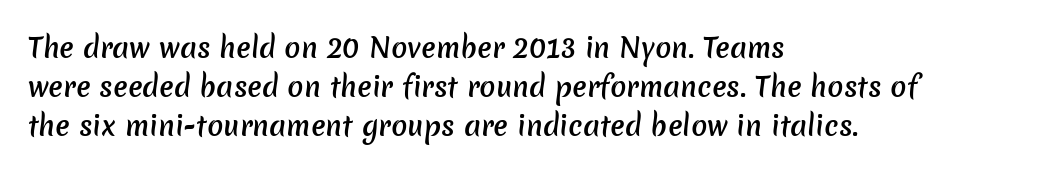
Q: Is the text bold? A: Semi-bold.
Q: Is the text underlined? A: No.
Q: How is the paragraph aligned? A: Left-aligned.
Q: Is the spacing between letters normal or unusually wide? A: Normal.
Q: Is the spacing between lines tight, normal or loose? A: Normal.
